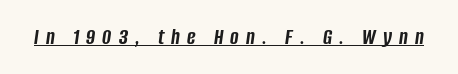
Q: Is the text bold? A: Yes.
Q: Is the text italic (slanted)? A: Yes, it leans right by about 8 degrees.
Q: Is the text underlined? A: Yes.
Q: Is the spacing between letters normal or unusually wide? A: Unusually wide.
